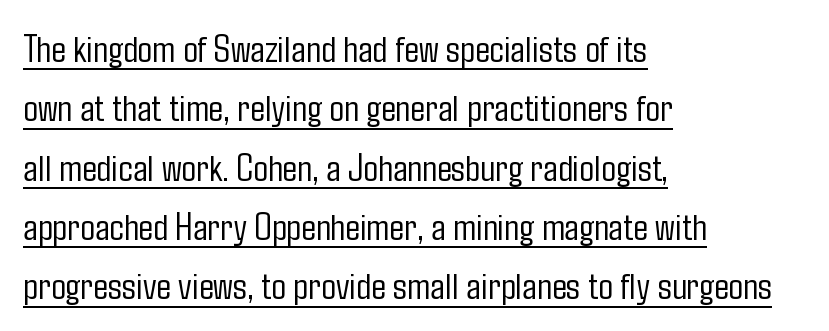
The image shows 39 px light, condensed sans-serif type, upright; set left-aligned, normal line spacing (1.52x), normal letter spacing, underlined; low stroke contrast and a medium x-height.
